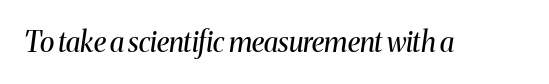
The image shows 28 px regular-weight serif type, italic (leaning right); set normal letter spacing, not underlined; medium stroke contrast and a medium x-height.
